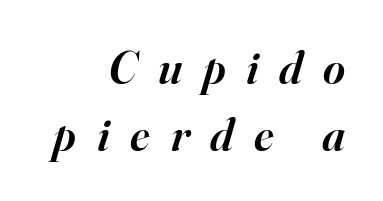
The image shows 47 px semibold serif type, italic (leaning right); set right-aligned, normal line spacing (1.42x), unusually wide letter spacing (+0.44 em), not underlined; high stroke contrast and a small x-height.
